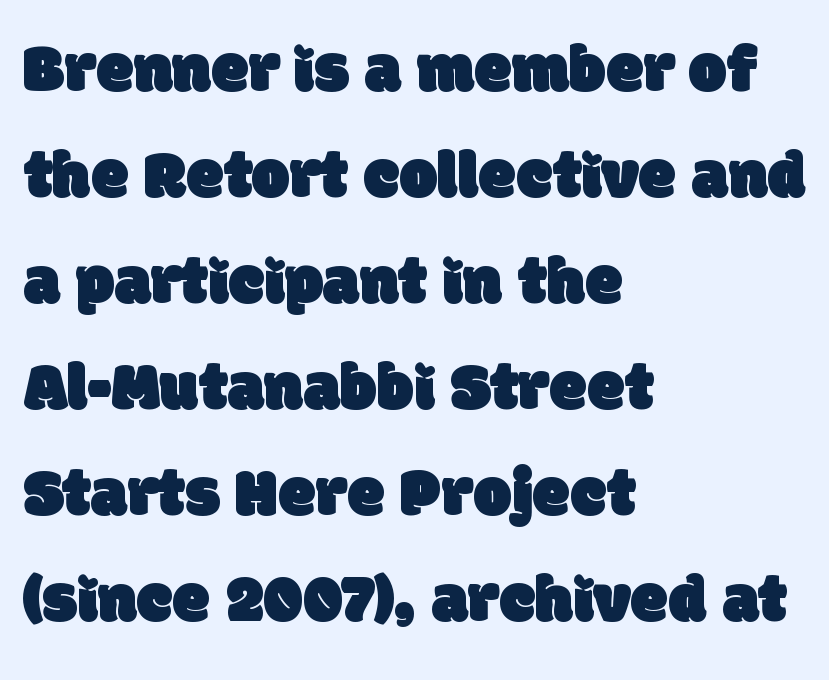
The font family rendered here belongs to the sans-serif group. The designer left line spacing at the default. The face used here is proportionally spaced, like ordinary book or web type. Casual observation: everything's shoved over to the left.
